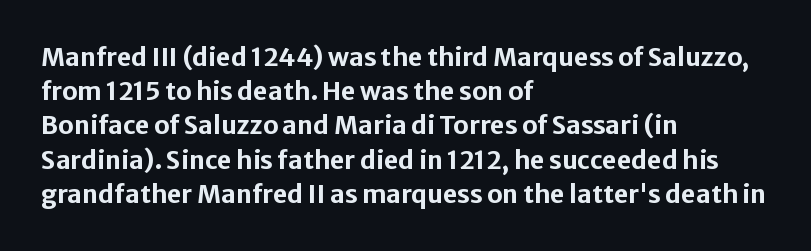
Q: Is the text bold? A: Yes.
Q: Is the text italic (slanted)? A: No, it is upright.
Q: Is the text underlined? A: No.
Q: How is the paragraph aligned? A: Left-aligned.
Q: Is the spacing between letters normal or unusually wide? A: Normal.
Q: Is the spacing between lines tight, normal or loose? A: Normal.
